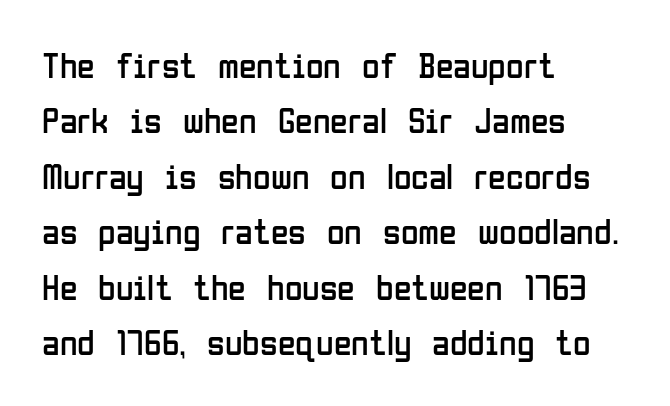
Q: Is the text bold? A: No.
Q: Is the text italic (slanted)? A: No, it is upright.
Q: Is the typeface a serif or a sans-serif typeface? A: Sans-serif.
Q: Is the text underlined? A: No.
Q: How is the paragraph aligned? A: Left-aligned.
Q: Is the spacing between letters normal or unusually wide? A: Normal.
Q: Is the spacing between lines tight, normal or loose? A: Normal.
Q: Width (condensed, normal, or wide)? A: Condensed.
Q: Stroke contrast? A: Low.
Q: x-height? A: Medium.
Q: Monospaced? A: No.
